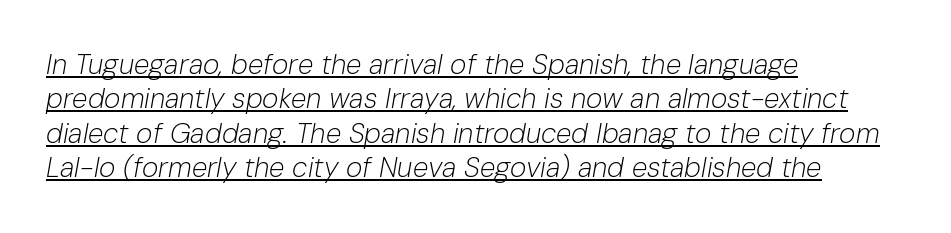
The image shows 28 px light type, italic (leaning right); set left-aligned, line spacing 1.23x, normal letter spacing, underlined; low stroke contrast and a medium x-height.
